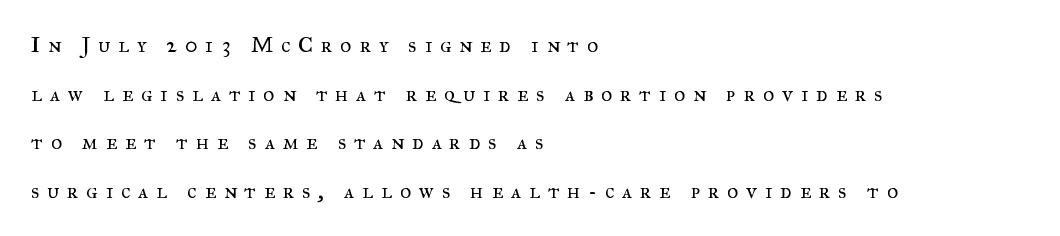
The image shows 22 px text type, upright; set left-aligned, loose line spacing (2.21x), unusually wide letter spacing (+0.35 em), not underlined.
